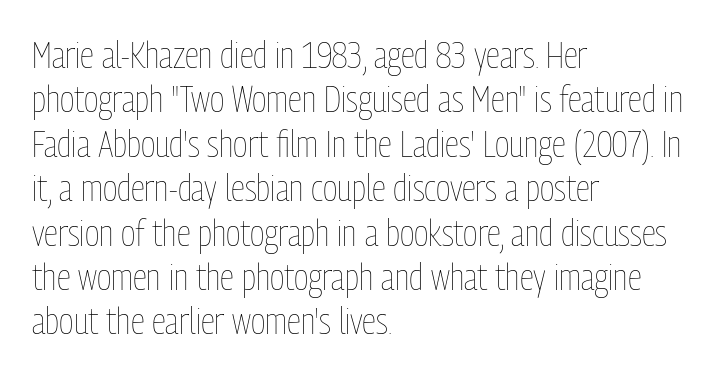
Q: Is the text bold? A: No.
Q: Is the text italic (slanted)? A: No, it is upright.
Q: Is the text underlined? A: No.
Q: How is the paragraph aligned? A: Left-aligned.
Q: Is the spacing between letters normal or unusually wide? A: Normal.
Q: Width (condensed, normal, or wide)? A: Condensed.
Q: Stroke contrast? A: Low.
Q: x-height? A: Medium.
Q: Monospaced? A: No.
